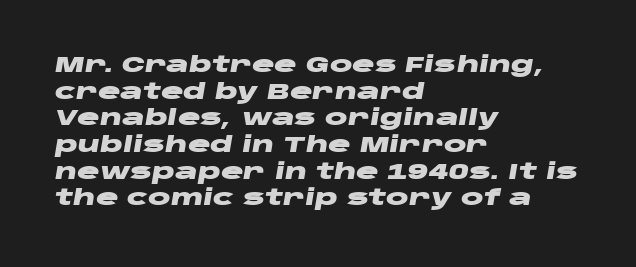
{"italic": "yes", "lean": "right", "slant_degrees": 10, "bold": "yes", "underline": "no", "align": "left", "line_spacing": "normal", "line_spacing_ratio": 1.27, "letter_spacing": "normal", "letter_spacing_em": 0.0, "glyph_px": 21}
